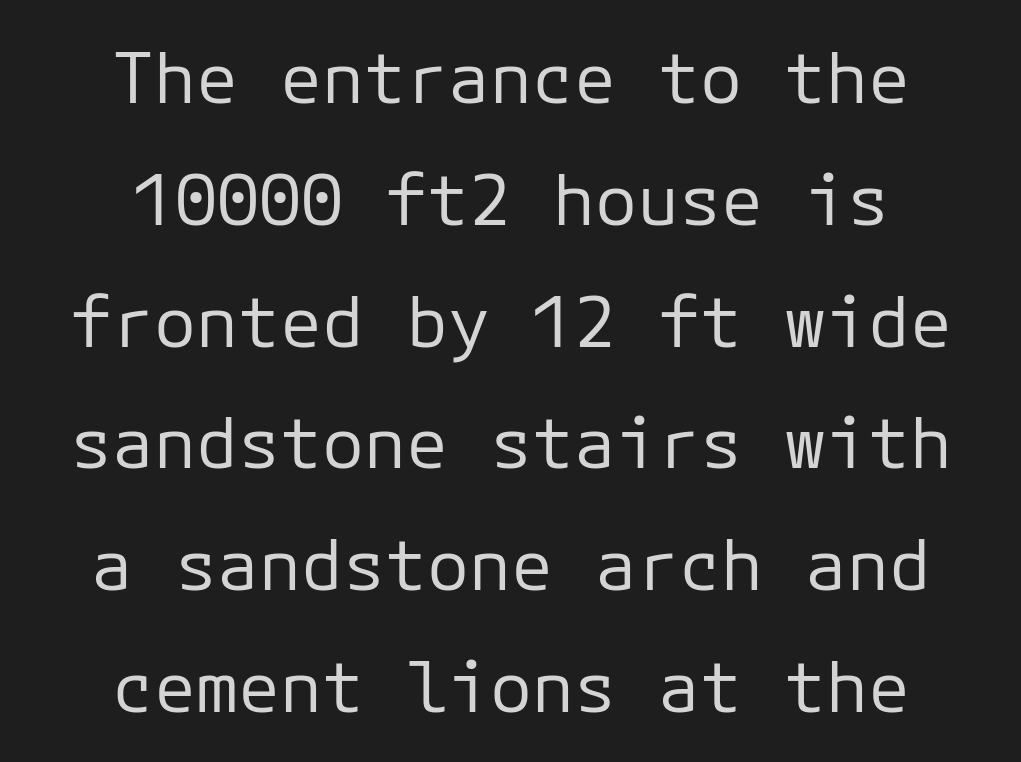
{"serif": "no", "italic": "no", "bold": "no", "weight": "regular", "width": "normal", "stroke_contrast": "low", "x_height": "medium", "monospaced": "yes", "underline": "no", "align": "center", "line_spacing_ratio": 1.74, "letter_spacing": "normal", "letter_spacing_em": 0.0, "glyph_px": 70}
